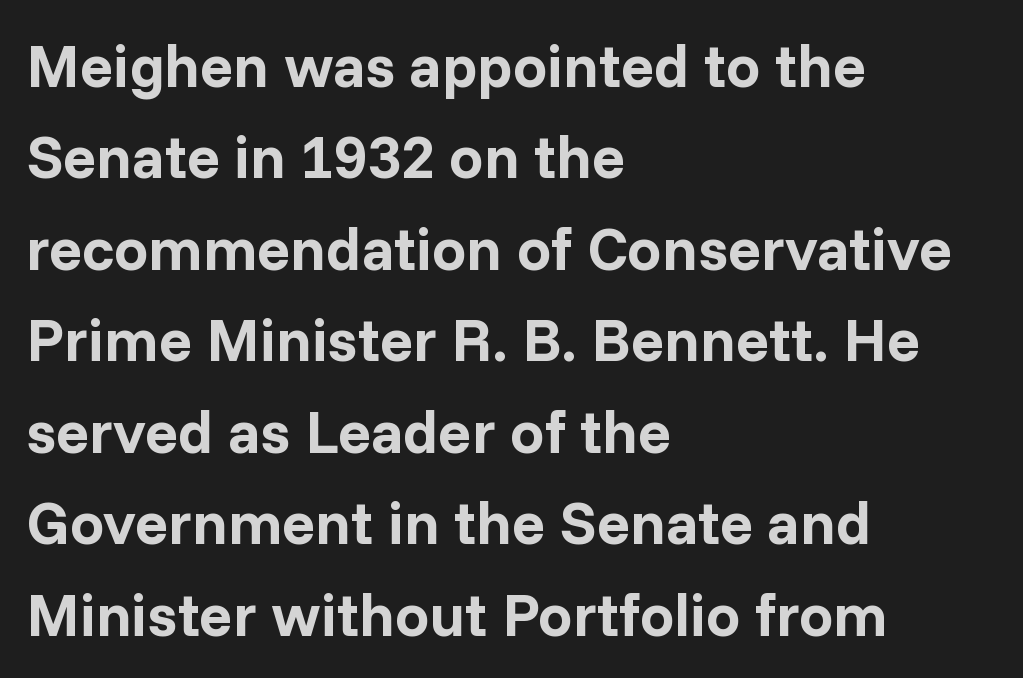
{"serif": "no", "italic": "no", "bold": "yes", "weight": "bold", "width": "normal", "stroke_contrast": "low", "x_height": "medium", "monospaced": "no", "underline": "no", "align": "left", "line_spacing": "normal", "line_spacing_ratio": 1.5, "letter_spacing": "normal", "letter_spacing_em": 0.0, "glyph_px": 61}
